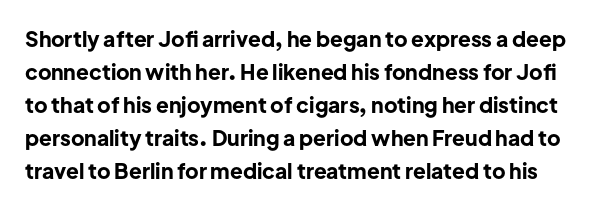
{"italic": "no", "bold": "yes", "underline": "no", "line_spacing": "normal", "line_spacing_ratio": 1.57, "letter_spacing": "normal", "letter_spacing_em": 0.0, "glyph_px": 21}
